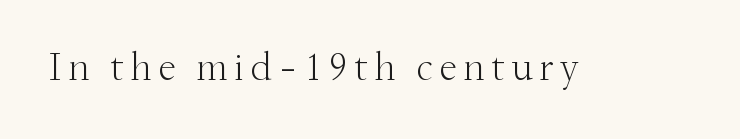
Q: Is the text bold? A: No.
Q: Is the text italic (slanted)? A: No, it is upright.
Q: Is the typeface a serif or a sans-serif typeface? A: Serif.
Q: Is the text underlined? A: No.
Q: Width (condensed, normal, or wide)? A: Normal.
Q: Stroke contrast? A: Medium.
Q: x-height? A: Small.
Q: Monospaced? A: No.
